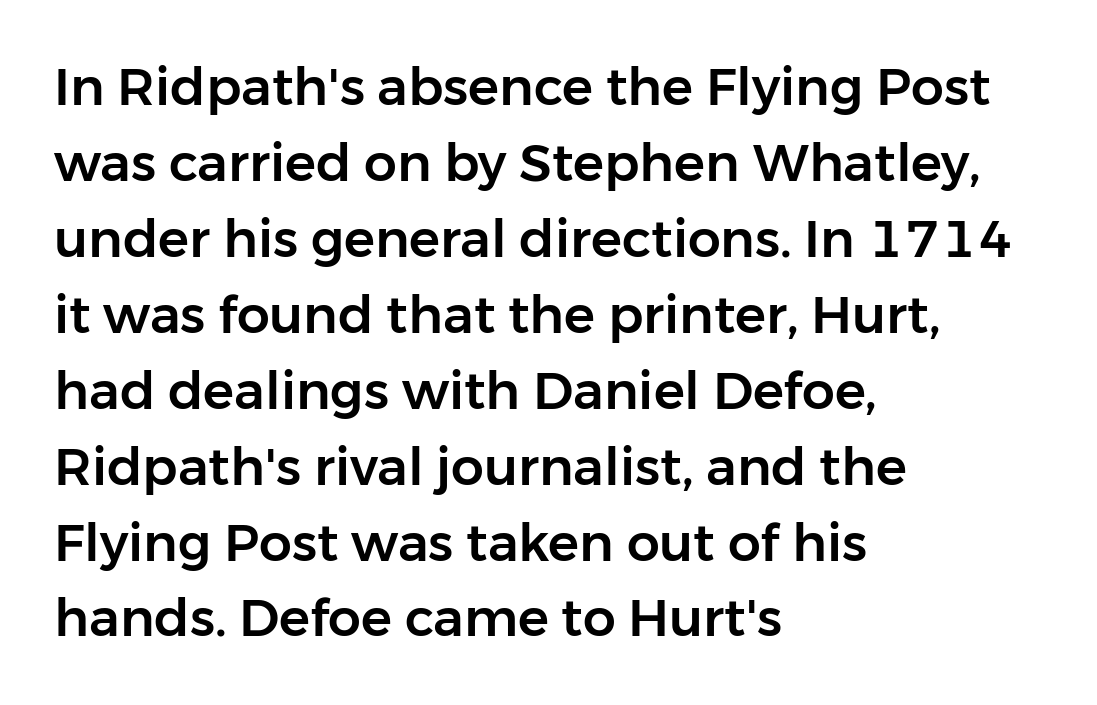
Q: Is the text italic (slanted)? A: No, it is upright.
Q: Is the typeface a serif or a sans-serif typeface? A: Sans-serif.
Q: Is the text underlined? A: No.
Q: How is the paragraph aligned? A: Left-aligned.
Q: Is the spacing between letters normal or unusually wide? A: Normal.
Q: Is the spacing between lines tight, normal or loose? A: Normal.
Q: Width (condensed, normal, or wide)? A: Normal.
Q: Stroke contrast? A: Low.
Q: x-height? A: Medium.
Q: Monospaced? A: No.
